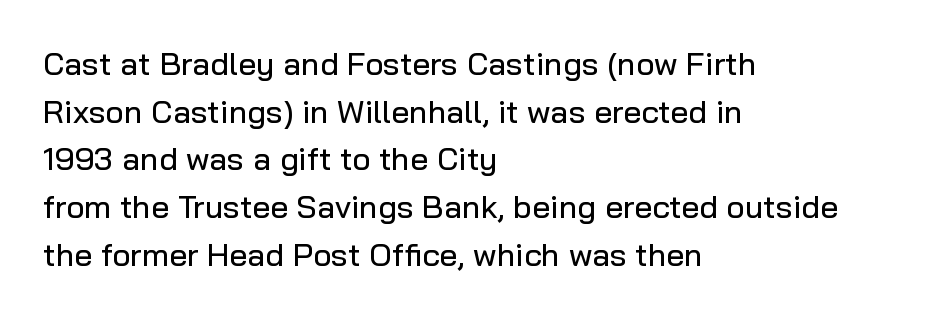
Ascenders rise straight up at ninety degrees. Horizontally, the lines are justified to the leading edge only. Interline gaps are of average width in this sample. Rule under the text: the space is simply empty. Nothing sits at the stroke ends, so this counts as sans-serif.
